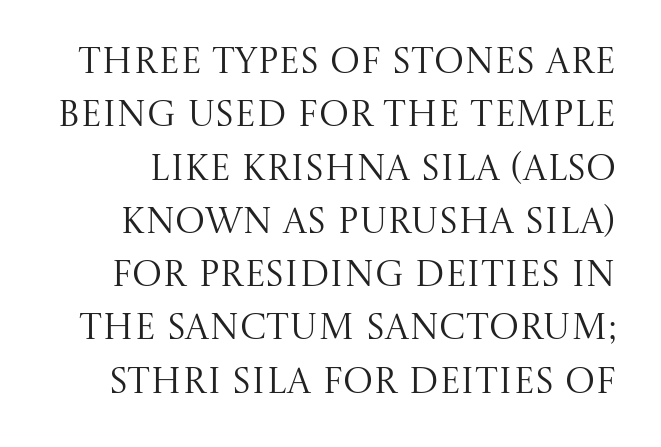
Small tapered or slab feet sit at the stroke ends, so this counts as serif. If you drew a line through each stem, it would be perfectly vertical. Is this a fixed-width face? No — the glyphs have proportional, varying widths. The gap between lines stays unmarked. Weight: not bold — regular or lighter. Compared with typical paragraphs, the rows here are spaced about the same.
